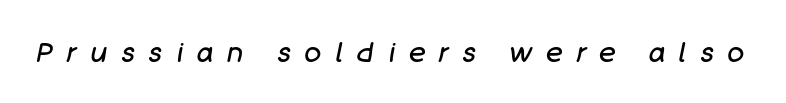
Character widths vary here, with narrow letters taking less room than wide ones. Weight: in the light-to-regular range. This sample uses an oblique cut, with every glyph tilted off the vertical. The passage shown has open, widely tracked lettering throughout.
